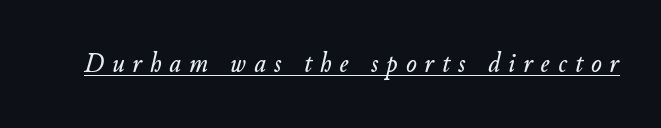
Q: Is the text italic (slanted)? A: Yes, it leans right by about 11 degrees.
Q: Is the text underlined? A: Yes.
Q: Is the spacing between letters normal or unusually wide? A: Unusually wide.
Q: Width (condensed, normal, or wide)? A: Normal.
Q: Stroke contrast? A: Low.
Q: x-height? A: Small.
Q: Monospaced? A: No.
